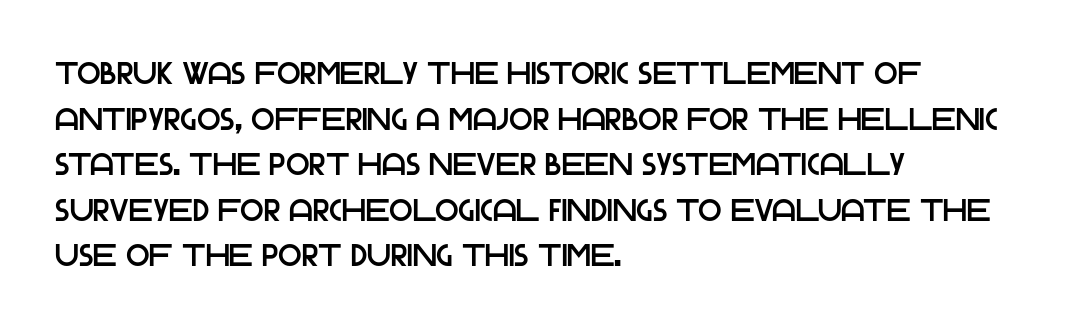
Q: Is the text italic (slanted)? A: No, it is upright.
Q: Is the typeface a serif or a sans-serif typeface? A: Sans-serif.
Q: Is the text underlined? A: No.
Q: How is the paragraph aligned? A: Left-aligned.
Q: Is the spacing between letters normal or unusually wide? A: Normal.
Q: Is the spacing between lines tight, normal or loose? A: Normal.
Q: Width (condensed, normal, or wide)? A: Normal.
Q: Stroke contrast? A: Low.
Q: x-height? A: Large.
Q: Monospaced? A: No.
